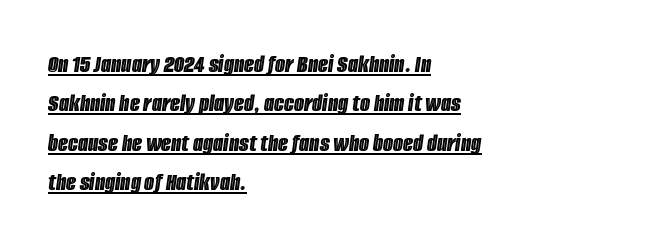
Caption: lettering with a line underneath. Does the leading feel generous? No, just average. The line texture is even and compact thanks to regular tracking. It's the slanting kind of type. The ragged edge is on the right, which tells us the setting is flush left.
